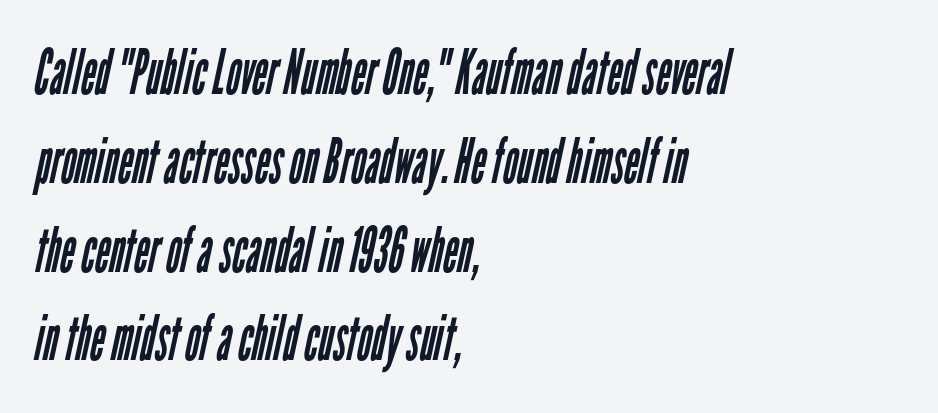
The image shows 63 px regular-weight, condensed sans-serif type; set left-aligned, normal line spacing (1.41x), normal letter spacing, not underlined; low stroke contrast and a medium x-height.
